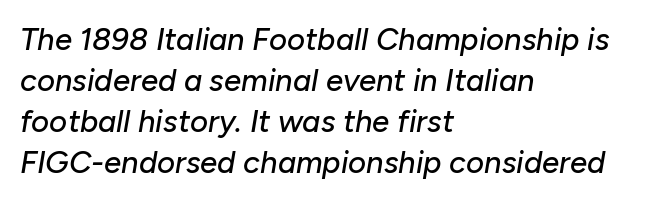
{"italic": "yes", "lean": "right", "slant_degrees": 10, "width": "normal", "stroke_contrast": "low", "x_height": "medium", "monospaced": "no", "underline": "no", "align": "left", "line_spacing": "normal", "line_spacing_ratio": 1.32, "letter_spacing": "normal", "letter_spacing_em": 0.0, "glyph_px": 31}
